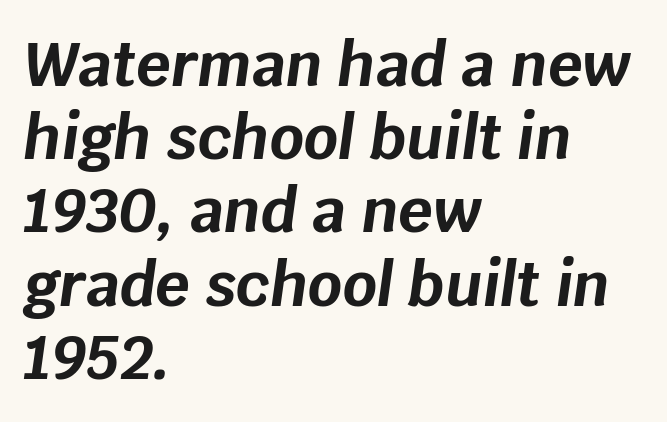
Stroke thickness is high; the sample reads as a true bold. Tall strokes in this sample are angled rather than plumb. A typesetter would call this proportional, since set widths differ per character. The lines are quadded left. Lines of text with bare space underneath. How are the letters spaced? Ordinarily, with no added tracking.
